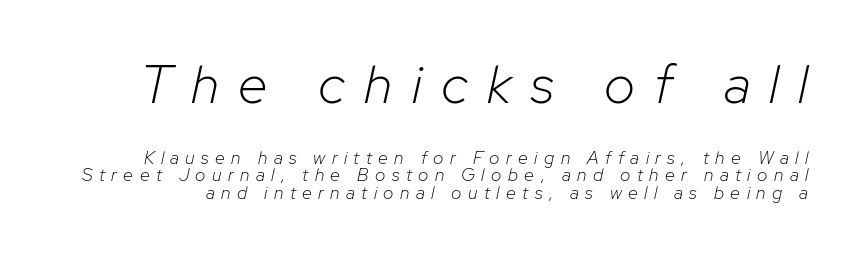
The image shows 54 px light type, italic (leaning right); set tight line spacing (0.99x), unusually wide letter spacing (+0.36 em), not underlined; the first (top) block is 3.0x larger; low stroke contrast and a medium x-height.
